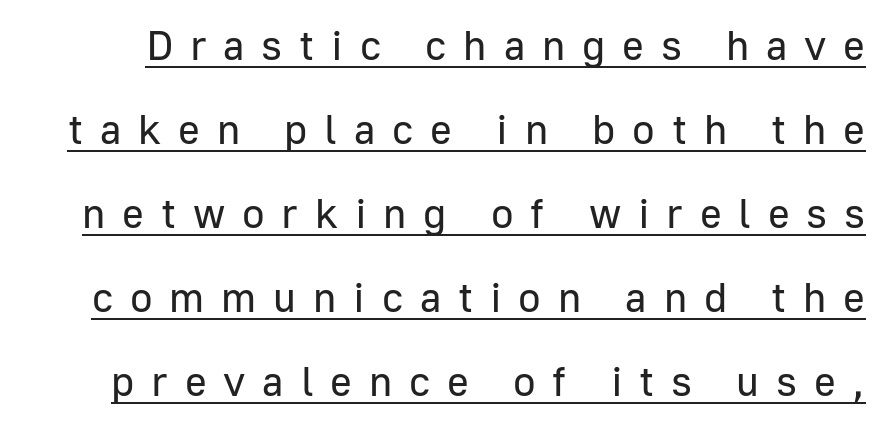
The image shows 42 px regular-weight sans-serif type, upright; set loose line spacing (2.0x), unusually wide letter spacing (+0.4 em), underlined; low stroke contrast and a medium x-height.
